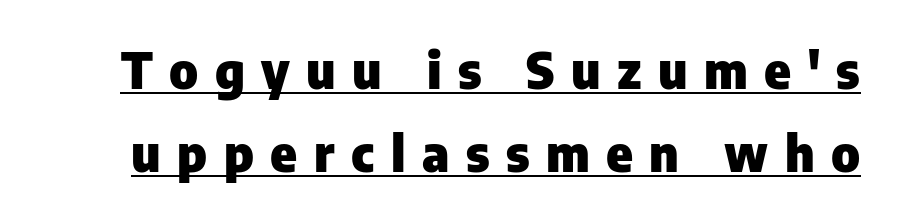
The typesetter has applied underlining to the passage shown. In terms of posture, this sample is upright. This rendering employs a face without finishing strokes, i.e., a sans-serif. Look at the tracking — it's clearly loosened, letters drifting apart. Looks like regular typesetting: each glyph gets only the width it needs. These words are printed bold, with thick strokes throughout.
